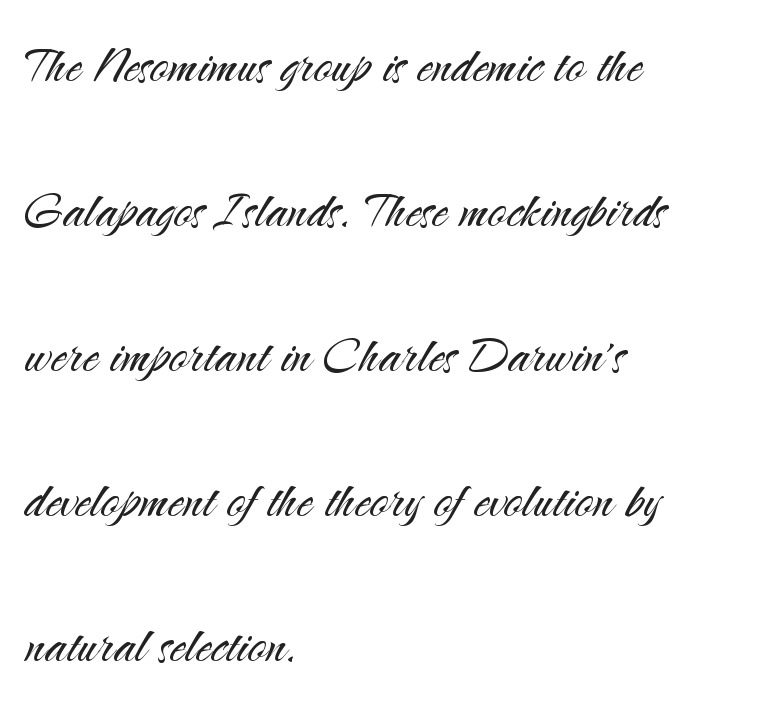
{"serif": "no", "bold": "no", "weight": "light", "width": "normal", "stroke_contrast": "medium", "x_height": "small", "monospaced": "no", "underline": "no", "align": "left", "line_spacing": "loose", "line_spacing_ratio": 2.3, "letter_spacing": "normal", "letter_spacing_em": 0.0, "glyph_px": 63}
